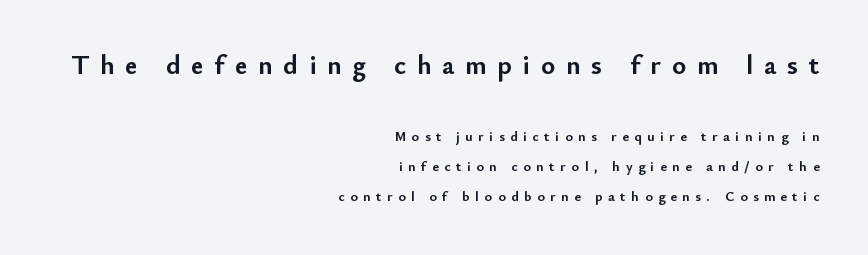
Ascenders rise straight up at ninety degrees. The strip under each line holds only bare page. One-word summary of the alignment: right. The type is letterspaced generously, with wide tracking. These words are printed bold, with thick strokes throughout. Does the leading feel generous? Absolutely, it's lavish.
